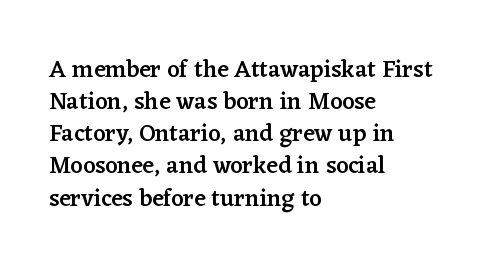
The string is rendered with underlining switched off. Stroke thickness is moderately raised; the sample reads as semibold. Tracking here is standard; glyphs follow each other at the usual distance. The block of text has a typical density, with ordinary space between rows.
